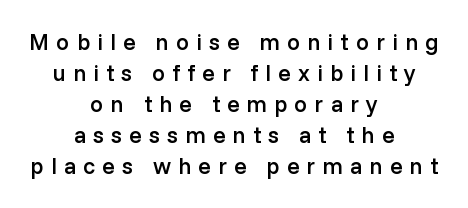
The image shows 23 px text type, upright; set centered, normal line spacing (1.35x), unusually wide letter spacing (+0.31 em), not underlined.
